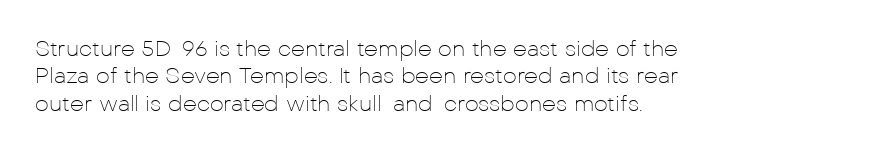
Rendered with straight, roman letterforms. Weight: not bold — regular or lighter. Words appear dense and cohesive because spacing is normal. Horizontal alignment here is leftward, the default for most running prose. A clean baseline with only descenders dipping below it.
